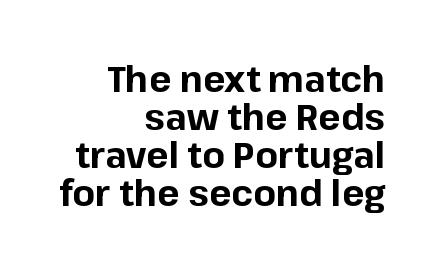
{"serif": "no", "italic": "no", "bold": "yes", "weight": "bold", "width": "normal", "stroke_contrast": "low", "x_height": "medium", "monospaced": "no", "underline": "no", "align": "right", "line_spacing": "tight", "line_spacing_ratio": 1.03, "letter_spacing": "normal", "letter_spacing_em": 0.0, "glyph_px": 37}
